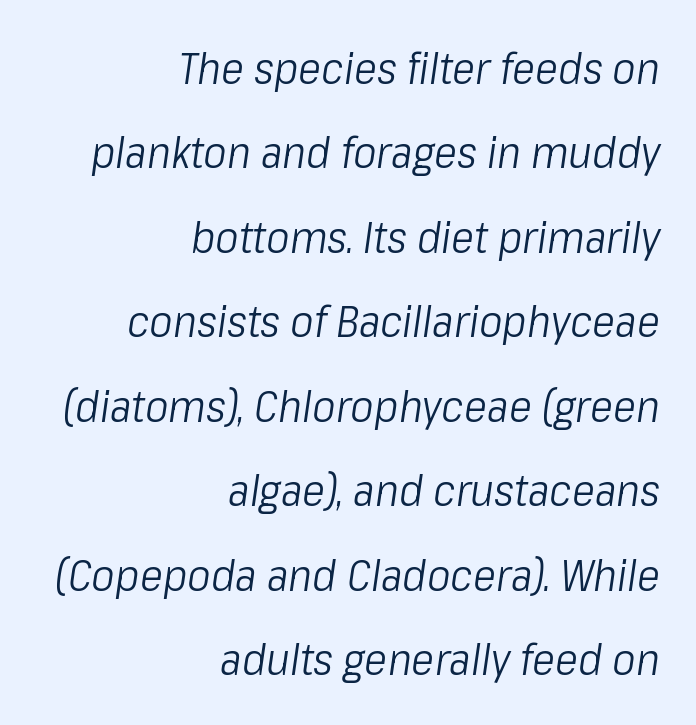
Does the copy run flush right? Yes — the right margin is perfectly even. Proportional: the letters do not fall into vertical columns. Vertical spacing — loose. No word sits above an underline. What stands out about the letter spacing? Nothing — it is the standard amount. The letters are slanted; this is an italic face.
